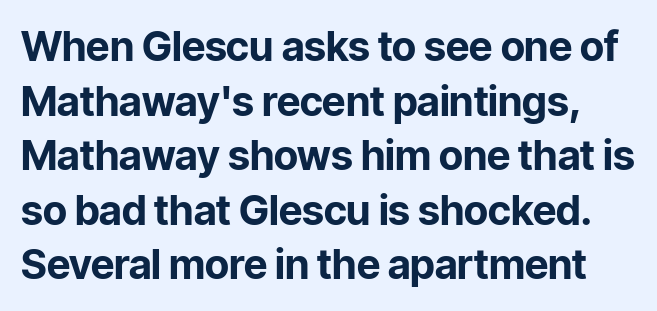
The image shows 41 px bold sans-serif type, upright; set normal line spacing (1.33x), normal letter spacing, not underlined; low stroke contrast and a medium x-height.
